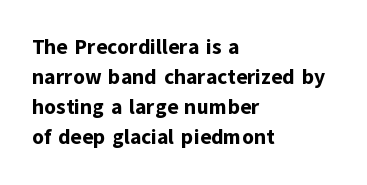
Q: Is the text bold? A: Yes.
Q: Is the text italic (slanted)? A: No, it is upright.
Q: Is the text underlined? A: No.
Q: How is the paragraph aligned? A: Left-aligned.
Q: Is the spacing between letters normal or unusually wide? A: Normal.
Q: Is the spacing between lines tight, normal or loose? A: Normal.
